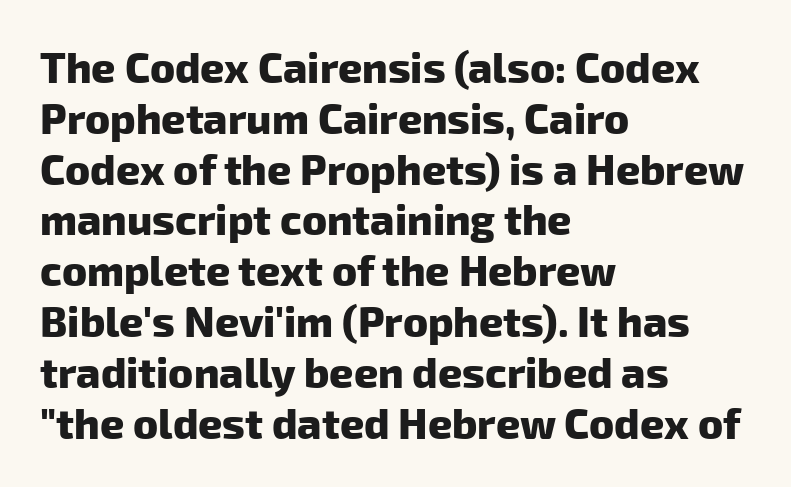
The image shows 42 px heavy sans-serif type; set left-aligned, line spacing 1.21x, normal letter spacing, not underlined; low stroke contrast and a medium x-height.
